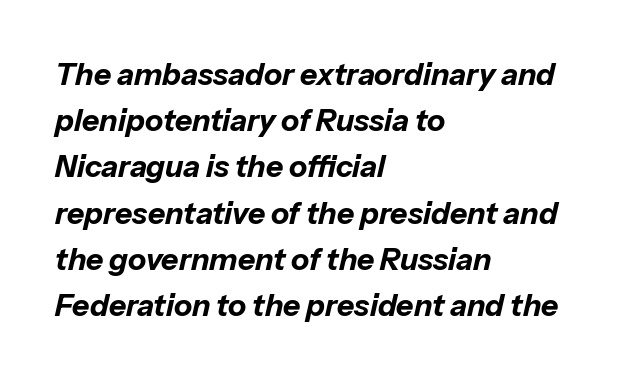
The image shows 30 px bold type, italic (leaning right); set left-aligned, normal line spacing (1.54x), normal letter spacing, not underlined; low stroke contrast and a medium x-height.
